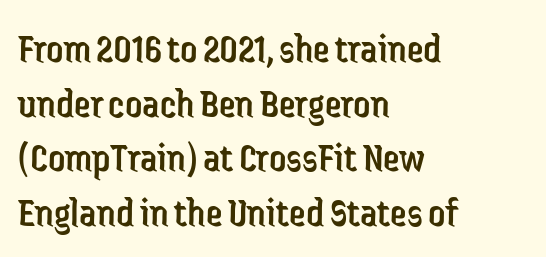
The image shows 42 px regular-weight, condensed sans-serif type, upright; set left-aligned, normal line spacing (1.3x), normal letter spacing, not underlined; low stroke contrast and a medium x-height.
